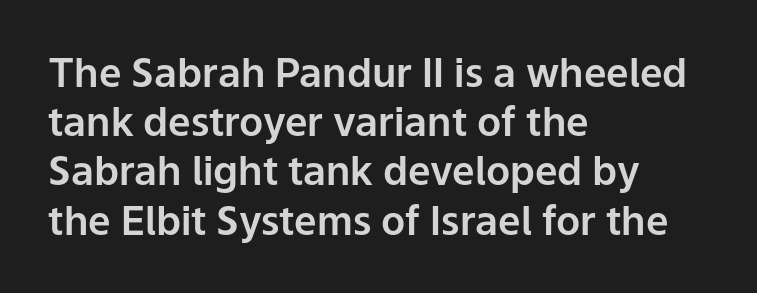
The face used here is rendered with its standard letterfit. This sample has the flowing, uneven cadence of proportional lettering. Leftover space on each line is placed entirely after the last word. This sample uses a sans-serif face. Any mark beneath the type? The region is blank. Vertical strokes here are truly vertical.
